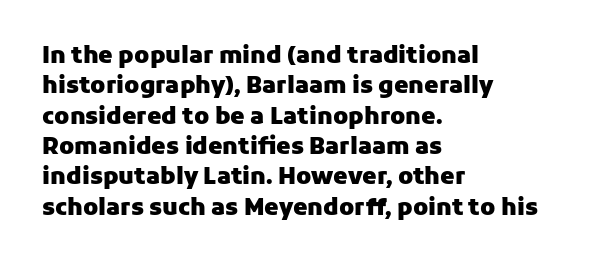
Each word holds together tightly as a unit, with standard inter-letter gaps. Typeset ragged right — the left edge is the straight one. Has an underline been added? It has not. The passage shown stacks its lines at a standard gap. A typesetter would mark this as roman, not italic. The passage shown is emphatically bold.
